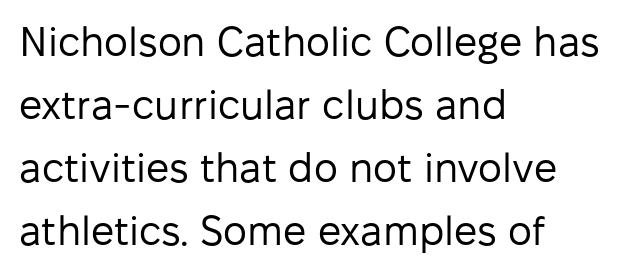
The line-height multiplier appears to be the usual default. Glance below the letters and you will spot only blank space. Alignment: flush left. No chunkiness to these letters — they're not bold. Nobody touched the tracking dial on this one. Serifs: no, the terminals of the letterforms are clean.
